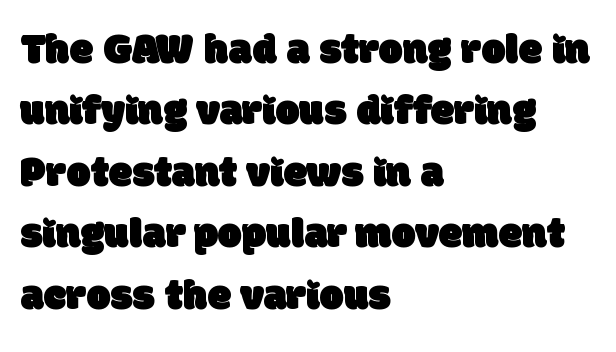
{"serif": "no", "width": "normal", "stroke_contrast": "low", "x_height": "large", "monospaced": "no", "underline": "no", "align": "left", "line_spacing": "normal", "line_spacing_ratio": 1.43, "letter_spacing": "normal", "letter_spacing_em": 0.0, "glyph_px": 43}
